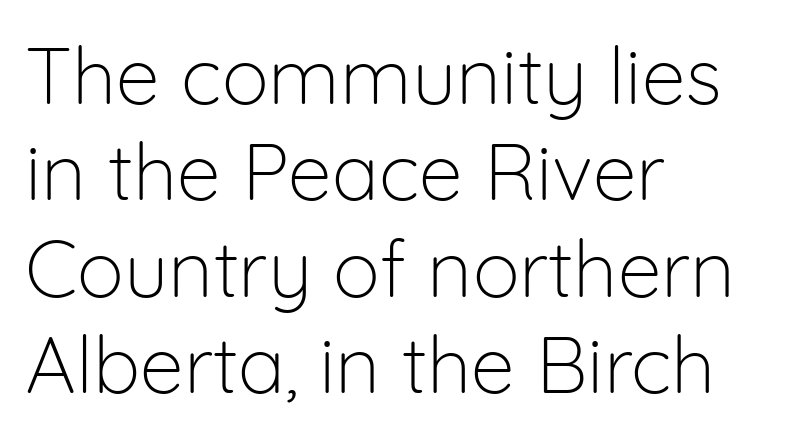
The image shows 79 px light sans-serif type, upright; set left-aligned, line spacing 1.22x, normal letter spacing, not underlined; low stroke contrast and a medium x-height.
